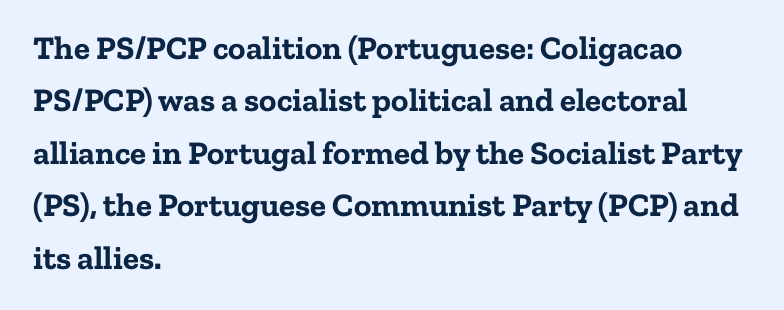
The image shows 33 px bold serif type, upright; set left-aligned, normal line spacing (1.59x), normal letter spacing, not underlined; low stroke contrast and a medium x-height.
